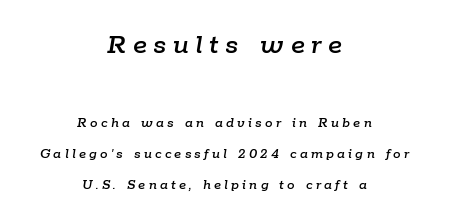
The image shows 30 px text type, italic (leaning right); set centered, loose line spacing (2.07x), unusually wide letter spacing (+0.22 em), not underlined; the first (top) block is 2.0x larger; low stroke contrast and a medium x-height.
